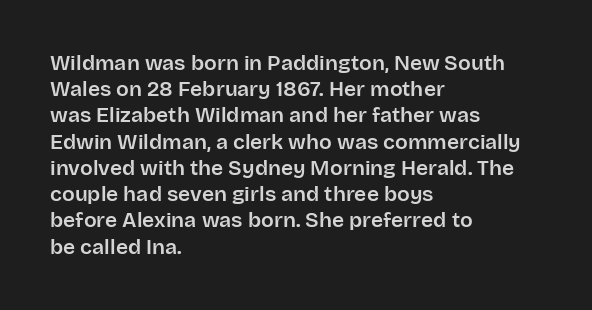
{"italic": "no", "underline": "no", "align": "left", "line_spacing": "normal", "line_spacing_ratio": 1.25, "letter_spacing": "normal", "letter_spacing_em": 0.0, "glyph_px": 21}
